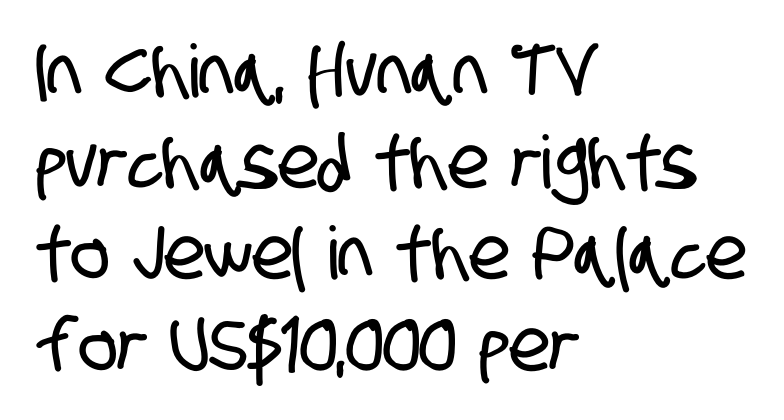
{"serif": "no", "width": "condensed", "stroke_contrast": "low", "x_height": "large", "monospaced": "no", "underline": "no", "align": "left", "line_spacing": "normal", "line_spacing_ratio": 1.25, "letter_spacing": "normal", "letter_spacing_em": 0.0, "glyph_px": 73}
